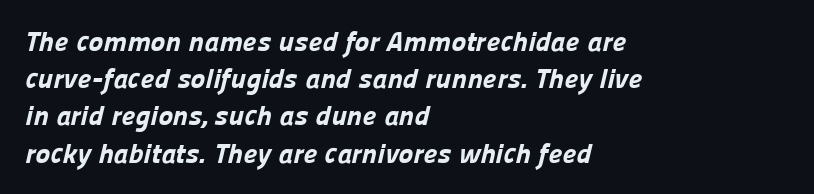
Each letter keeps its own natural width here, so spacing adapts to shape. Notice how descenders clear the ascenders below comfortably — that's standard leading. Is the block centered? No — it sits flush against the left margin. Heavy, bold letterforms.
